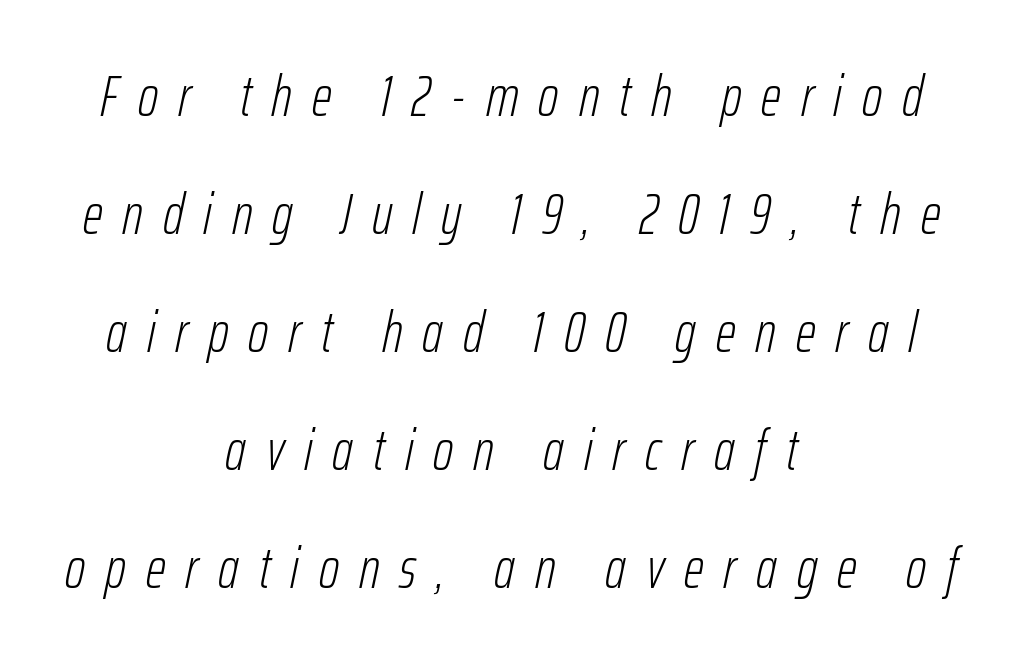
{"italic": "yes", "lean": "right", "slant_degrees": 12, "bold": "no", "weight": "light", "width": "condensed", "stroke_contrast": "low", "x_height": "medium", "monospaced": "no", "underline": "no", "align": "center", "line_spacing": "loose", "line_spacing_ratio": 2.07, "letter_spacing": "wide", "letter_spacing_em": 0.35, "glyph_px": 57}
